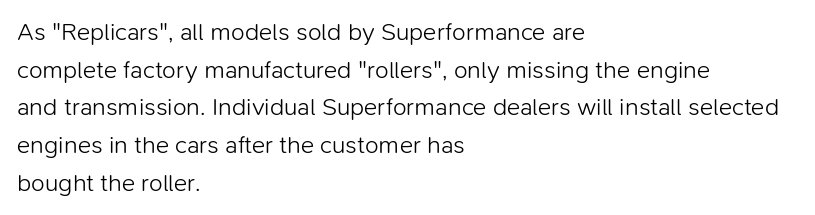
Q: Is the text bold? A: No.
Q: Is the text italic (slanted)? A: No, it is upright.
Q: Is the text underlined? A: No.
Q: How is the paragraph aligned? A: Left-aligned.
Q: Is the spacing between letters normal or unusually wide? A: Normal.
Q: Is the spacing between lines tight, normal or loose? A: Normal.
